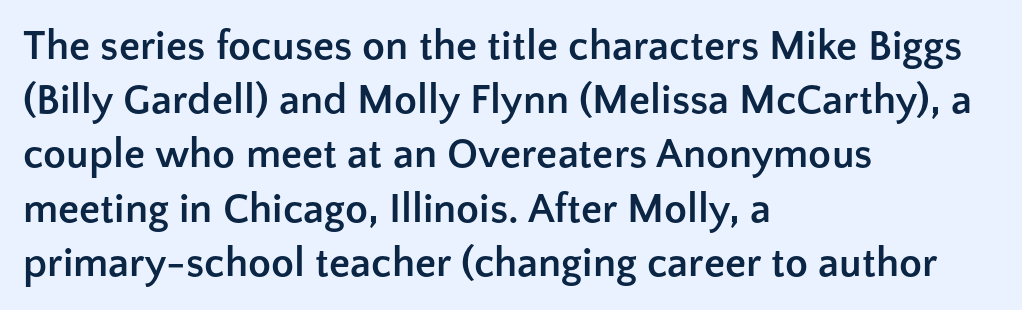
{"serif": "no", "italic": "no", "bold": "yes", "weight": "semibold", "width": "normal", "stroke_contrast": "low", "x_height": "medium", "monospaced": "no", "underline": "no", "align": "left", "line_spacing": "normal", "line_spacing_ratio": 1.29, "letter_spacing": "normal", "letter_spacing_em": 0.0, "glyph_px": 42}
